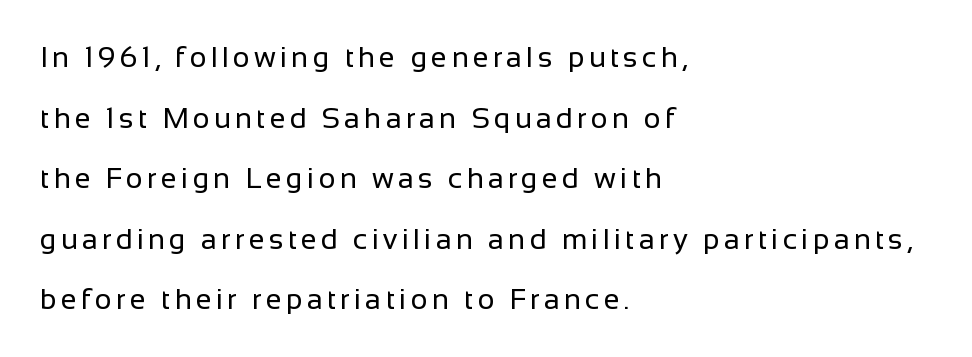
Q: Is the text bold? A: No.
Q: Is the text italic (slanted)? A: No, it is upright.
Q: Is the typeface a serif or a sans-serif typeface? A: Sans-serif.
Q: Is the text underlined? A: No.
Q: How is the paragraph aligned? A: Left-aligned.
Q: Is the spacing between lines tight, normal or loose? A: Loose.
Q: Width (condensed, normal, or wide)? A: Normal.
Q: Stroke contrast? A: Low.
Q: x-height? A: Medium.
Q: Monospaced? A: No.
